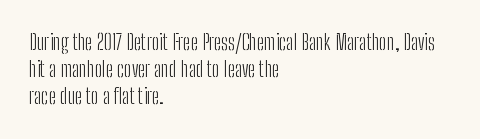
Q: Is the text bold? A: No.
Q: Is the text italic (slanted)? A: No, it is upright.
Q: Is the text underlined? A: No.
Q: How is the paragraph aligned? A: Left-aligned.
Q: Is the spacing between letters normal or unusually wide? A: Normal.
Q: Is the spacing between lines tight, normal or loose? A: Normal.
